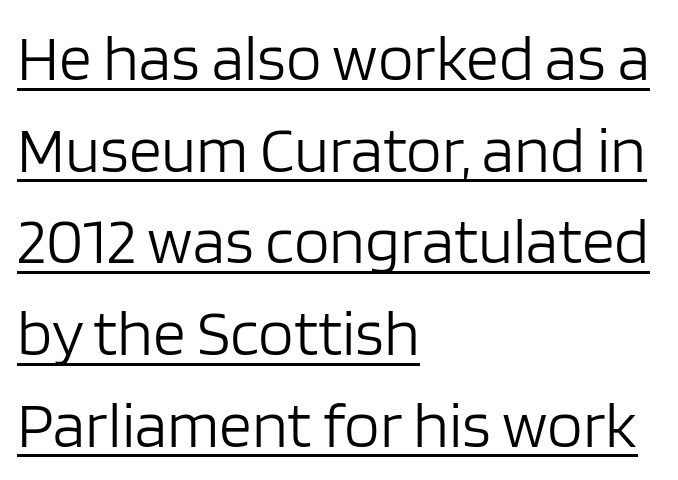
Q: Is the text bold? A: No.
Q: Is the text italic (slanted)? A: No, it is upright.
Q: Is the typeface a serif or a sans-serif typeface? A: Sans-serif.
Q: Is the text underlined? A: Yes.
Q: How is the paragraph aligned? A: Left-aligned.
Q: Is the spacing between letters normal or unusually wide? A: Normal.
Q: Is the spacing between lines tight, normal or loose? A: Normal.
Q: Width (condensed, normal, or wide)? A: Normal.
Q: Stroke contrast? A: Low.
Q: x-height? A: Large.
Q: Monospaced? A: No.
